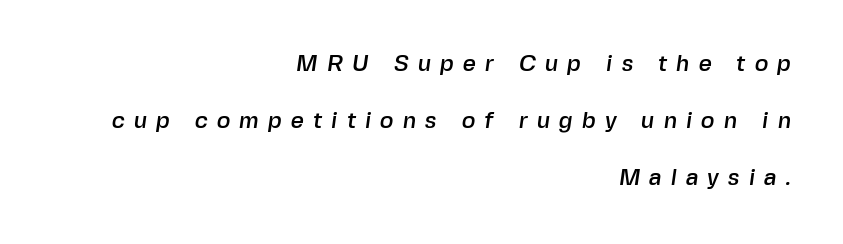
The image shows 23 px text type; set right-aligned, loose line spacing (2.48x), unusually wide letter spacing (+0.39 em), not underlined.
